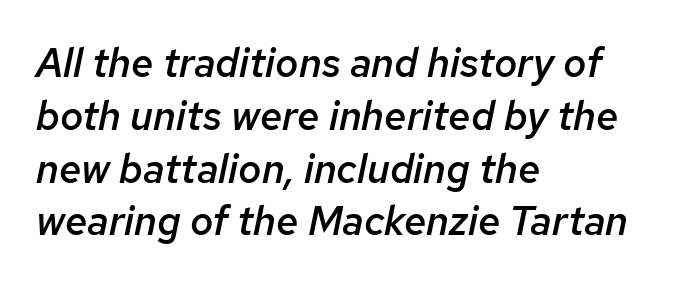
Q: Is the text bold? A: Semi-bold.
Q: Is the text italic (slanted)? A: Yes, it leans right by about 12 degrees.
Q: Is the text underlined? A: No.
Q: How is the paragraph aligned? A: Left-aligned.
Q: Is the spacing between letters normal or unusually wide? A: Normal.
Q: Is the spacing between lines tight, normal or loose? A: Normal.
Q: Width (condensed, normal, or wide)? A: Normal.
Q: Stroke contrast? A: Low.
Q: x-height? A: Medium.
Q: Monospaced? A: No.
